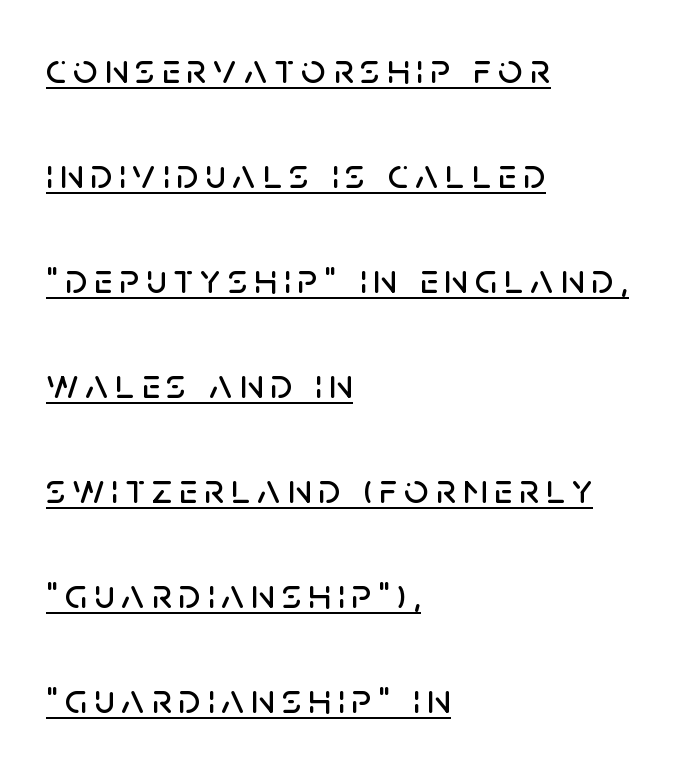
{"serif": "no", "italic": "no", "width": "normal", "stroke_contrast": "low", "x_height": "large", "monospaced": "no", "underline": "yes", "align": "left", "line_spacing": "loose", "line_spacing_ratio": 2.44, "glyph_px": 43}
